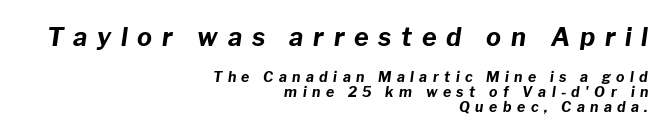
{"italic": "yes", "lean": "right", "slant_degrees": 8, "bold": "yes", "underline": "no", "align": "right", "line_spacing": "tight", "line_spacing_ratio": 1.07, "letter_spacing": "wide", "letter_spacing_em": 0.39, "larger_block": "first", "size_ratio": 1.79, "glyph_px": 25}
